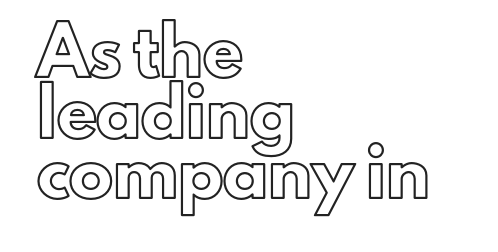
{"italic": "no", "width": "normal", "x_height": "small", "monospaced": "no", "underline": "no", "align": "left", "line_spacing": "normal", "line_spacing_ratio": 1.38, "letter_spacing": "normal", "letter_spacing_em": 0.0, "glyph_px": 44}
